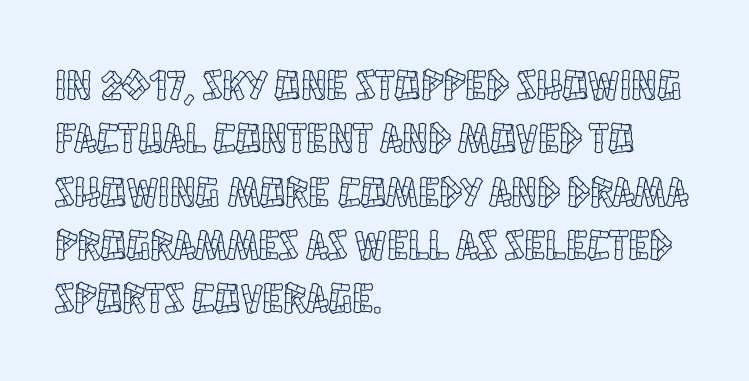
The setting favours the left margin, as ordinary paragraphs usually do. Character widths vary here, with narrow letters taking less room than wide ones. The space directly below the letters is spotless. If you drew a line through each stem, it would be perfectly vertical. There is no visible air inserted between adjacent glyphs.
